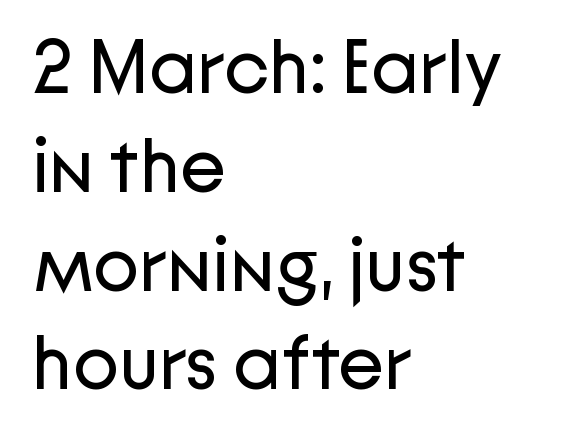
Q: Is the text bold? A: No.
Q: Is the text italic (slanted)? A: No, it is upright.
Q: Is the typeface a serif or a sans-serif typeface? A: Sans-serif.
Q: Is the text underlined? A: No.
Q: How is the paragraph aligned? A: Left-aligned.
Q: Is the spacing between letters normal or unusually wide? A: Normal.
Q: Is the spacing between lines tight, normal or loose? A: Normal.
Q: Width (condensed, normal, or wide)? A: Normal.
Q: Stroke contrast? A: Low.
Q: x-height? A: Medium.
Q: Monospaced? A: No.
